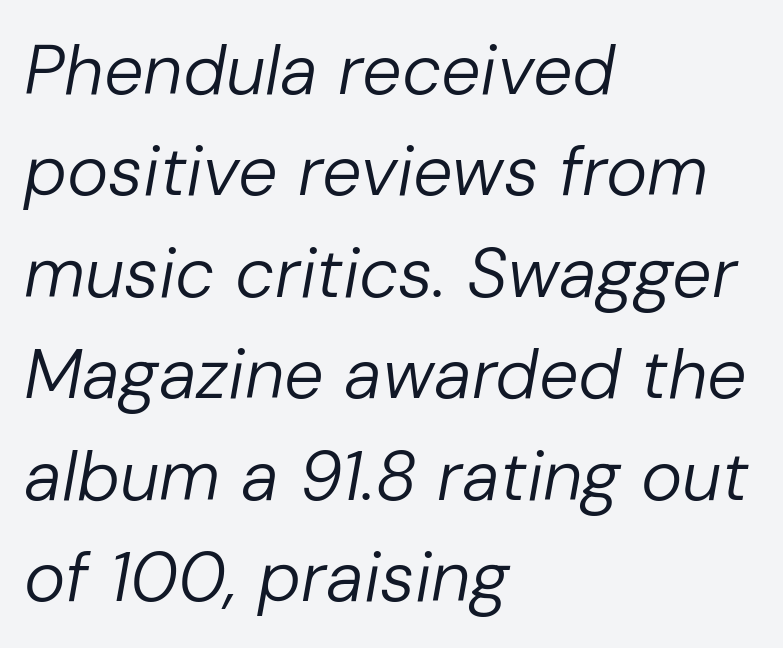
Q: Is the text bold? A: No.
Q: Is the text italic (slanted)? A: Yes, it leans right by about 10 degrees.
Q: Is the text underlined? A: No.
Q: How is the paragraph aligned? A: Left-aligned.
Q: Is the spacing between letters normal or unusually wide? A: Normal.
Q: Is the spacing between lines tight, normal or loose? A: Normal.
Q: Width (condensed, normal, or wide)? A: Normal.
Q: Stroke contrast? A: Low.
Q: x-height? A: Medium.
Q: Monospaced? A: No.
